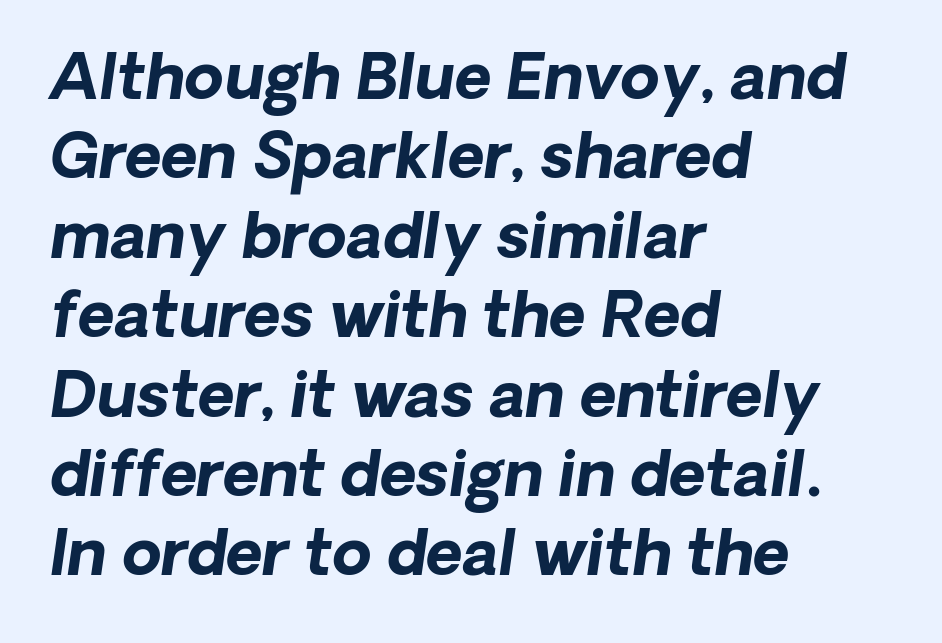
Q: Is the text bold? A: Yes.
Q: Is the text italic (slanted)? A: Yes, it leans right by about 8 degrees.
Q: Is the text underlined? A: No.
Q: How is the paragraph aligned? A: Left-aligned.
Q: Is the spacing between letters normal or unusually wide? A: Normal.
Q: Is the spacing between lines tight, normal or loose? A: Normal.
Q: Width (condensed, normal, or wide)? A: Normal.
Q: Stroke contrast? A: Low.
Q: x-height? A: Medium.
Q: Monospaced? A: No.
